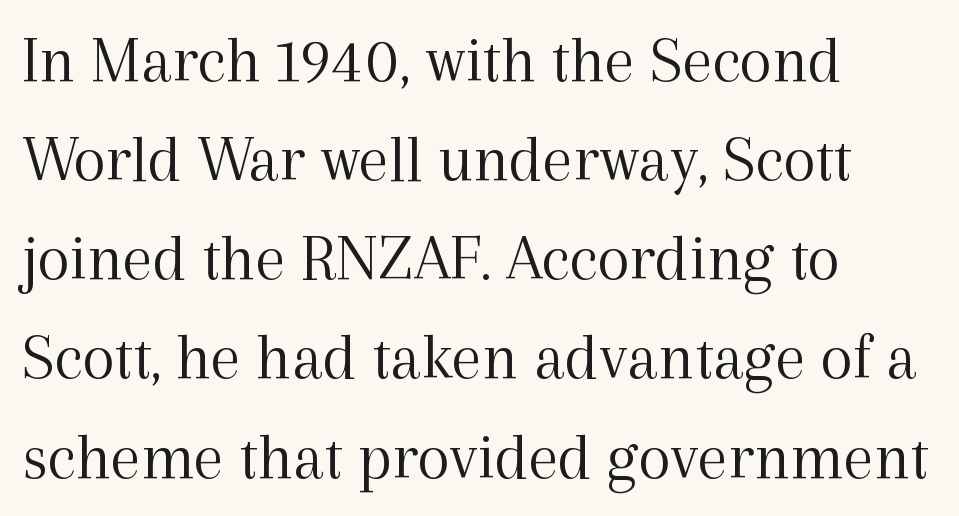
Spacing verdict: proportional, widths tailored to each character. The lines sit at an ordinary, default distance from one another. The type family on display is of the serif kind. The glyphs are unaccompanied by any horizontal stroke below them. The letterforms sit shoulder to shoulder at normal distance.
